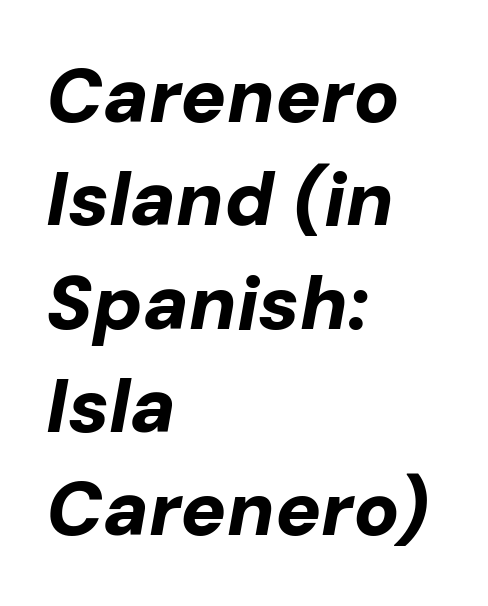
{"italic": "yes", "lean": "right", "slant_degrees": 10, "bold": "yes", "weight": "bold", "width": "normal", "stroke_contrast": "low", "x_height": "medium", "monospaced": "no", "underline": "no", "align": "left", "line_spacing": "normal", "line_spacing_ratio": 1.36, "letter_spacing": "normal", "letter_spacing_em": 0.0, "glyph_px": 76}
